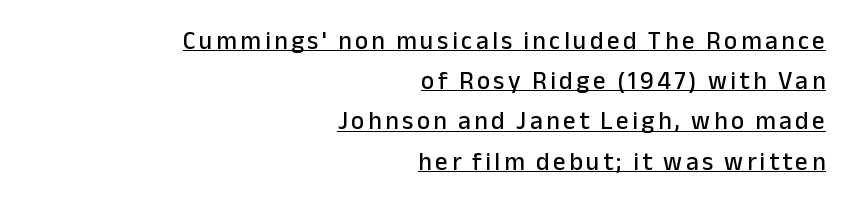
Q: Is the text italic (slanted)? A: No, it is upright.
Q: Is the text underlined? A: Yes.
Q: How is the paragraph aligned? A: Right-aligned.
Q: Is the spacing between lines tight, normal or loose? A: Normal.
